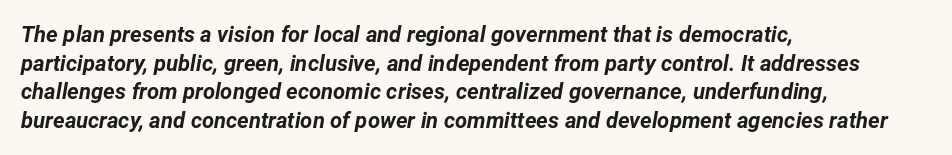
The image shows 22 px bold type, italic (leaning right); set left-aligned, normal line spacing (1.3x), normal letter spacing, not underlined.
